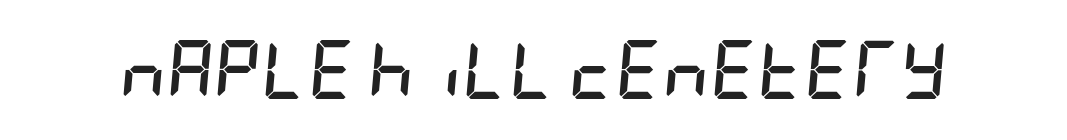
What stands out about the letter spacing? Nothing — it is the standard amount. These lines were composed using italics. The space directly below the letters is spotless. Summary of weight: heavy, a full bold.
